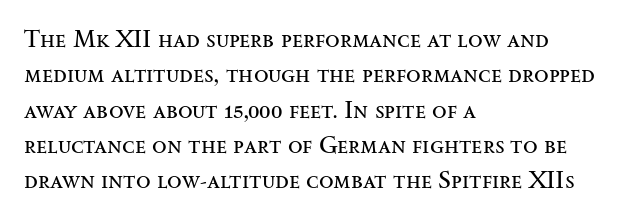
Q: Is the text bold? A: No.
Q: Is the text italic (slanted)? A: No, it is upright.
Q: Is the text underlined? A: No.
Q: How is the paragraph aligned? A: Left-aligned.
Q: Is the spacing between letters normal or unusually wide? A: Normal.
Q: Is the spacing between lines tight, normal or loose? A: Normal.
